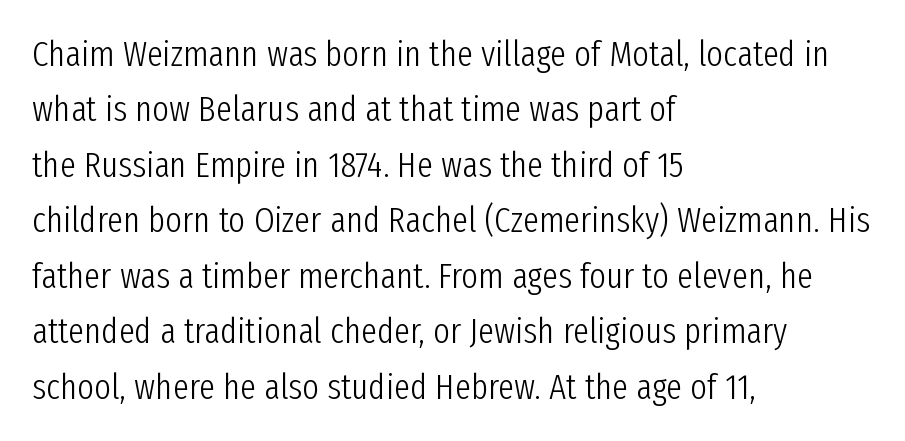
Q: Is the text bold? A: No.
Q: Is the text italic (slanted)? A: No, it is upright.
Q: Is the typeface a serif or a sans-serif typeface? A: Sans-serif.
Q: Is the text underlined? A: No.
Q: How is the paragraph aligned? A: Left-aligned.
Q: Is the spacing between letters normal or unusually wide? A: Normal.
Q: Is the spacing between lines tight, normal or loose? A: Normal.
Q: Width (condensed, normal, or wide)? A: Condensed.
Q: Stroke contrast? A: Low.
Q: x-height? A: Medium.
Q: Monospaced? A: No.
